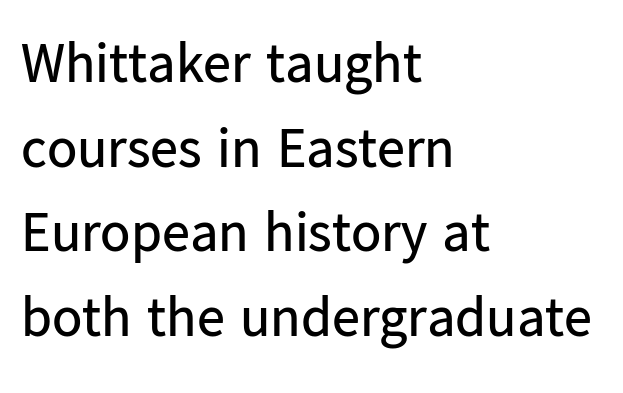
The image shows 56 px regular-weight sans-serif type, upright; set left-aligned, normal line spacing (1.51x), normal letter spacing, not underlined; low stroke contrast and a medium x-height.
